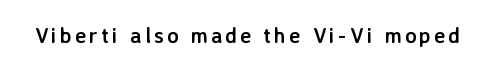
{"italic": "no", "bold": "yes", "underline": "no", "glyph_px": 21}
